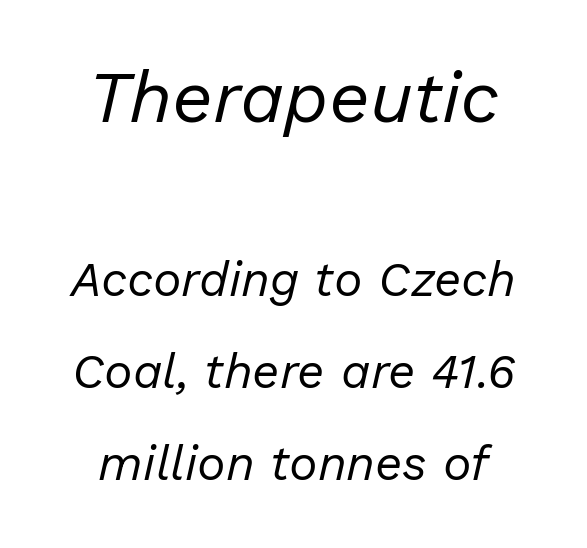
Q: Is the text bold? A: No.
Q: Is the text italic (slanted)? A: Yes, it leans right by about 13 degrees.
Q: Is the text underlined? A: No.
Q: Is the spacing between letters normal or unusually wide? A: Normal.
Q: Is the spacing between lines tight, normal or loose? A: Loose.
Q: Which block of text is set in a larger size, the first (top) or the second (bottom)? A: The first (top) one.
Q: Width (condensed, normal, or wide)? A: Normal.
Q: Stroke contrast? A: Low.
Q: x-height? A: Medium.
Q: Monospaced? A: No.
